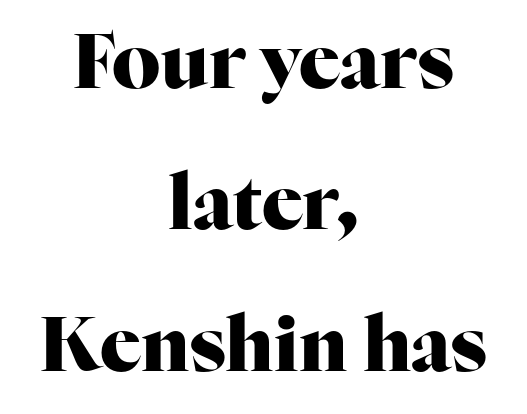
Heft: maximum for text — a bold. Characters remain perfectly vertical along every line. The rendering uses natural spacing where letterforms have individual widths. Compared with a flush-left layout, this one balances lines on the center instead.
